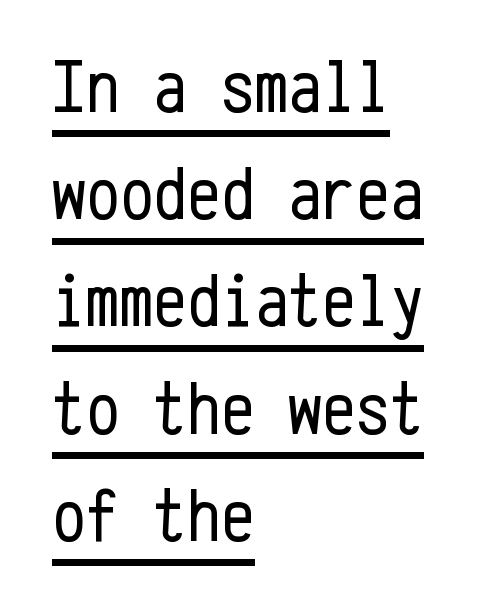
{"serif": "no", "italic": "no", "bold": "no", "weight": "regular", "width": "condensed", "stroke_contrast": "low", "x_height": "medium", "monospaced": "yes", "underline": "yes", "align": "left", "line_spacing": "normal", "line_spacing_ratio": 1.43, "letter_spacing": "normal", "letter_spacing_em": 0.0, "glyph_px": 75}
